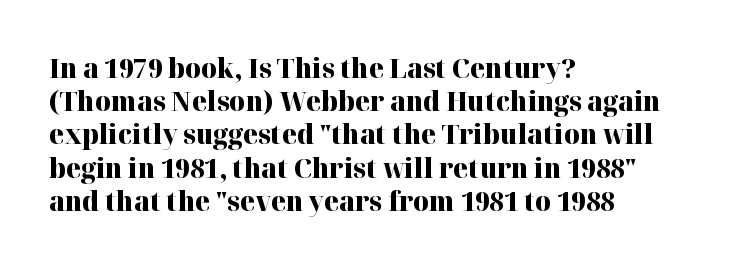
There is no visible air inserted between adjacent glyphs. In terms of weight, the rendering is a true, heavy bold. Visually the block forms a straight wall on the left and a jagged coastline on the right. Lines of text with bare space underneath. If you drew a line through each stem, it would be perfectly vertical.
